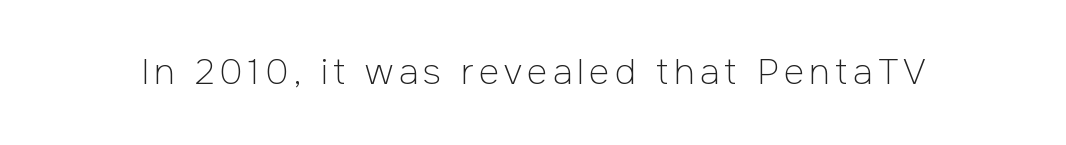
{"serif": "no", "italic": "no", "bold": "no", "weight": "light", "width": "normal", "stroke_contrast": "low", "x_height": "medium", "monospaced": "no", "underline": "no", "glyph_px": 35}
